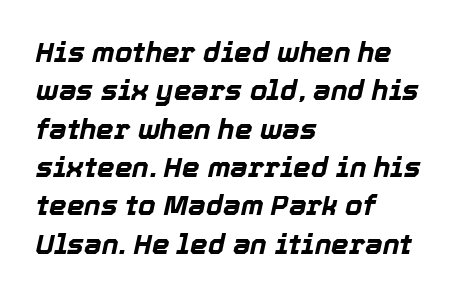
The image shows 28 px bold type, italic (leaning right); set left-aligned, normal line spacing (1.37x), normal letter spacing, not underlined; a medium x-height.
